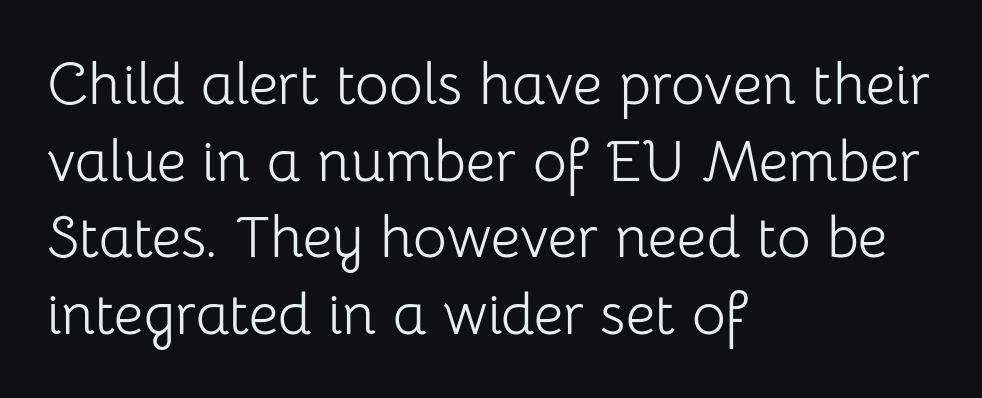
Q: Is the text bold? A: No.
Q: Is the text italic (slanted)? A: No, it is upright.
Q: Is the typeface a serif or a sans-serif typeface? A: Sans-serif.
Q: Is the text underlined? A: No.
Q: How is the paragraph aligned? A: Left-aligned.
Q: Is the spacing between letters normal or unusually wide? A: Normal.
Q: Is the spacing between lines tight, normal or loose? A: Normal.
Q: Width (condensed, normal, or wide)? A: Normal.
Q: Stroke contrast? A: Low.
Q: x-height? A: Medium.
Q: Monospaced? A: No.
